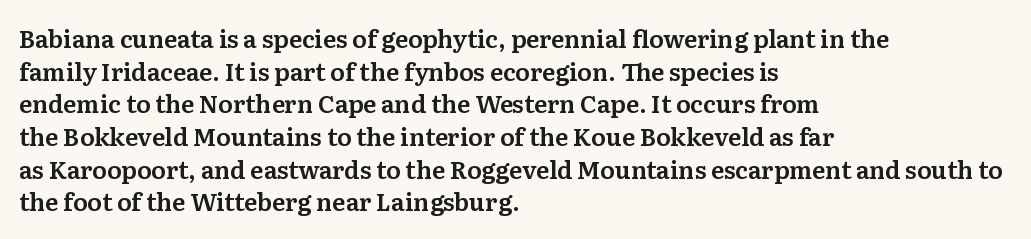
{"italic": "no", "underline": "no", "align": "left", "line_spacing": "normal", "line_spacing_ratio": 1.36, "letter_spacing": "normal", "letter_spacing_em": 0.0, "glyph_px": 24}
